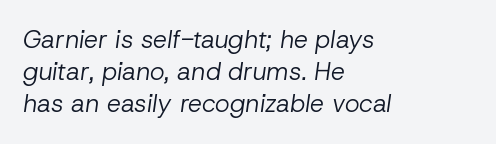
{"italic": "yes", "lean": "right", "slant_degrees": 8, "bold": "no", "underline": "no", "align": "left", "line_spacing": "normal", "line_spacing_ratio": 1.29, "letter_spacing": "normal", "letter_spacing_em": 0.0, "glyph_px": 25}
